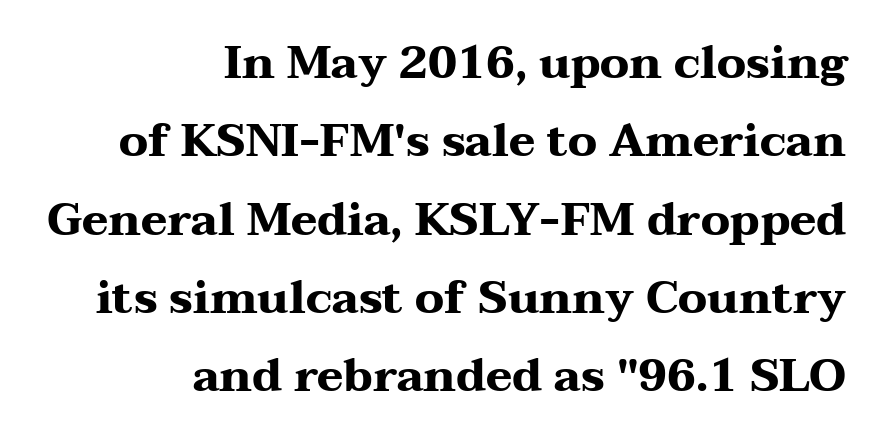
Q: Is the text bold? A: Yes.
Q: Is the text italic (slanted)? A: No, it is upright.
Q: Is the typeface a serif or a sans-serif typeface? A: Serif.
Q: Is the text underlined? A: No.
Q: How is the paragraph aligned? A: Right-aligned.
Q: Is the spacing between letters normal or unusually wide? A: Normal.
Q: Width (condensed, normal, or wide)? A: Wide.
Q: Stroke contrast? A: Medium.
Q: x-height? A: Medium.
Q: Monospaced? A: No.
